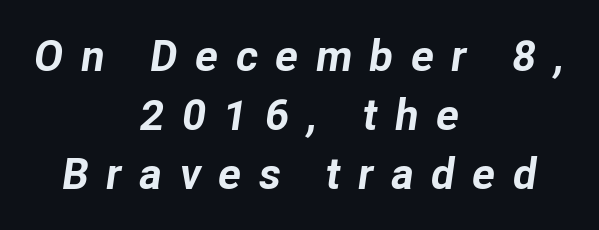
Characters follow at a spacing far wider than the type designer built in. Typesetter's note: full bold, strokes at maximum text heaviness. Character widths vary here, with narrow letters taking less room than wide ones. Notice how descenders clear the ascenders below comfortably — that's standard leading. Nobody drew a line under any word here.
